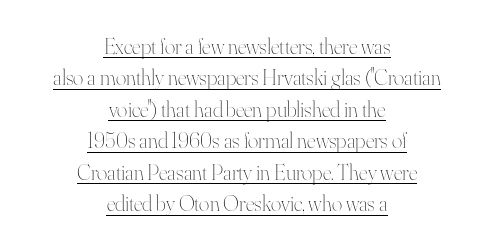
These lines stack symmetrically, like a column narrowing and widening about its center. Honestly, the letter spacing is just normal — you wouldn't notice it. This block has exactly the height ordinary leading produces. Weight: not bold — regular or lighter.
